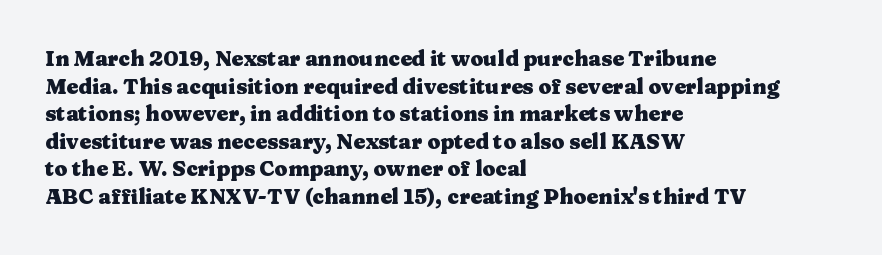
The image shows 21 px bold type, upright; set left-aligned, normal line spacing (1.31x), normal letter spacing, not underlined.
